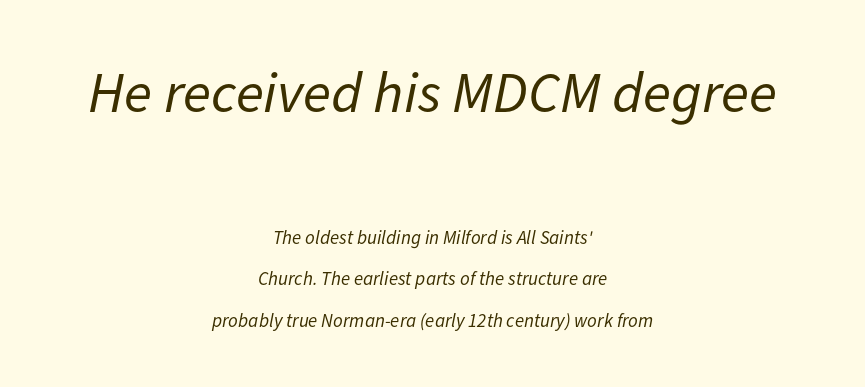
Notice how the stems are inclined rather than vertical — that's the hallmark of italics. Does the leading feel generous? Absolutely, it's lavish. Honestly, the letter spacing is just normal — you wouldn't notice it. One-word summary of the alignment: center. No chunkiness to these letters — they're not bold.
